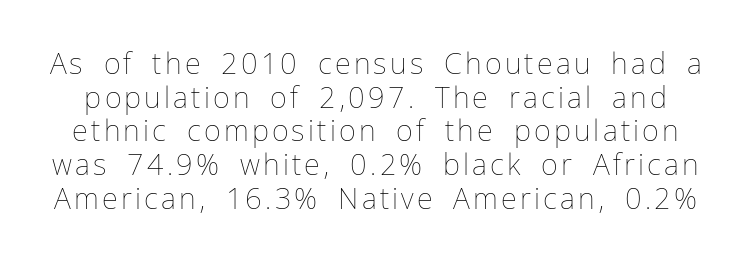
The image shows 29 px thin type, upright; set line spacing 1.16x, not underlined; low stroke contrast and a medium x-height.
